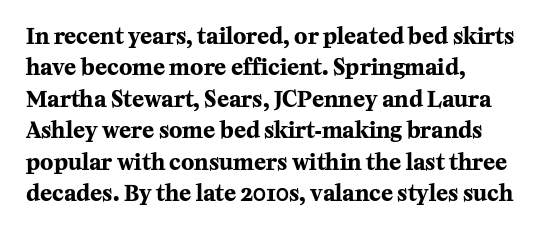
The vertical gap from one line to the next is medium. Bold? Absolutely — the strokes are thick and heavy. Plain, unruled lines of type. The ragged edge is on the right, which tells us the setting is flush left.
